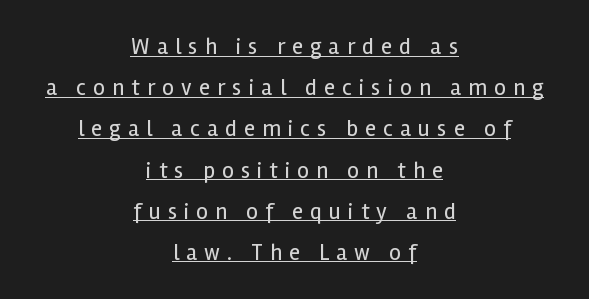
This rendering widens character spacing well past its baseline value. The typesetter chose a symmetrical, centered arrangement here. Italic? Not at all — the glyphs are vertical. Emphasis is given by a line drawn under the lettering. Weight: in the light-to-regular range.
